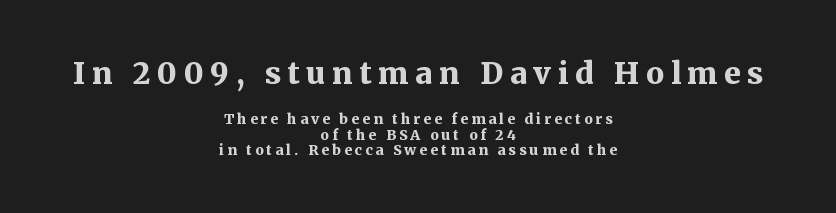
Spacing verdict: proportional, widths tailored to each character. Visually the block forms a symmetrical silhouette, jagged on both flanks. The type sits square on the baseline with zero lean. The type family on display is of the serif kind. The lines are packed closely together with very little leading.
